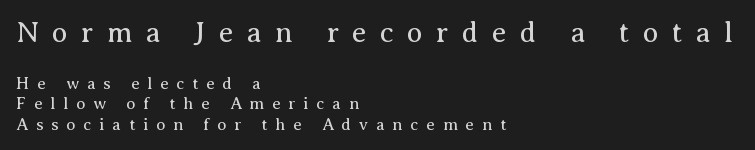
Q: Is the text bold? A: No.
Q: Is the text italic (slanted)? A: No, it is upright.
Q: Is the typeface a serif or a sans-serif typeface? A: Serif.
Q: Is the text underlined? A: No.
Q: How is the paragraph aligned? A: Left-aligned.
Q: Is the spacing between letters normal or unusually wide? A: Unusually wide.
Q: Which block of text is set in a larger size, the first (top) or the second (bottom)? A: The first (top) one.
Q: Width (condensed, normal, or wide)? A: Normal.
Q: Stroke contrast? A: Medium.
Q: x-height? A: Medium.
Q: Monospaced? A: No.
